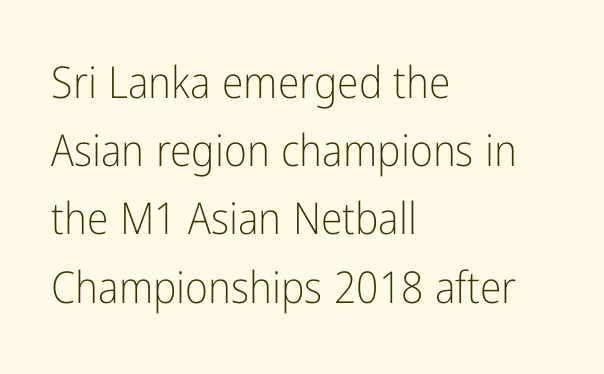
This sample keeps an unexceptional amount of space between lines. The letters advance in unequal steps, a hallmark of proportional type. This sample uses plain, unmodified letter spacing. No chunkiness to these letters — they're not bold.
